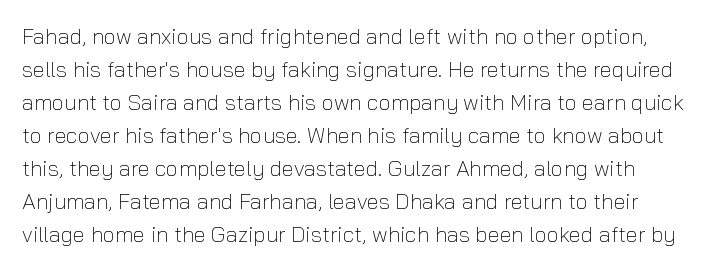
The image shows 22 px text type, upright; set normal line spacing (1.5x), normal letter spacing, not underlined.
